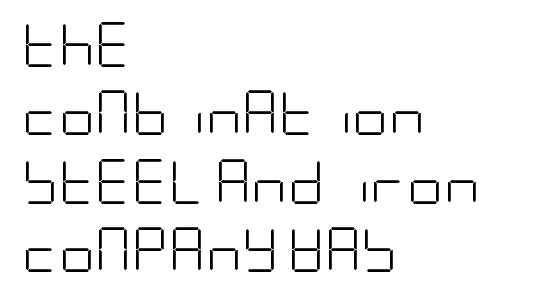
The type is set solid horizontally, with unmodified tracking. A light-to-regular cut is what we see here. Style check: upright. The block of text has a typical density, with ordinary space between rows. The designer went with a sans here, leaving each stem footless.
